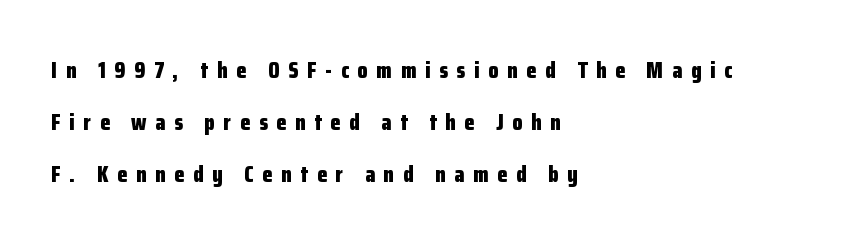
Q: Is the text bold? A: Yes.
Q: Is the text italic (slanted)? A: No, it is upright.
Q: Is the text underlined? A: No.
Q: How is the paragraph aligned? A: Left-aligned.
Q: Is the spacing between letters normal or unusually wide? A: Unusually wide.
Q: Is the spacing between lines tight, normal or loose? A: Loose.
